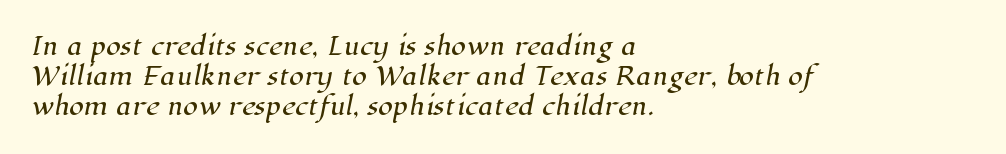
Q: Is the text underlined? A: No.
Q: How is the paragraph aligned? A: Left-aligned.
Q: Is the spacing between letters normal or unusually wide? A: Normal.
Q: Is the spacing between lines tight, normal or loose? A: Normal.
